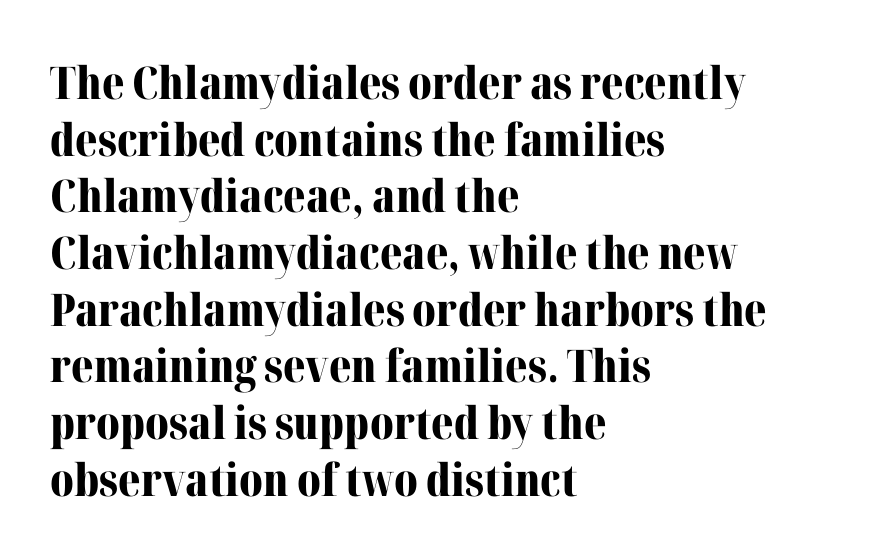
Every stem runs plumb, perpendicular to the baseline. Weight check: bold — yes, fully. No word sits above an underline. Caption: standard tracking, unaltered.
